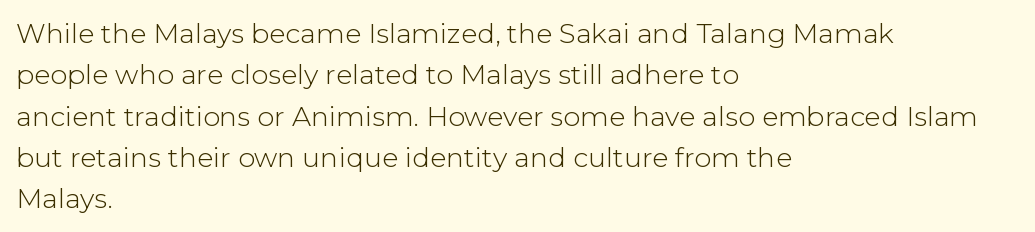
Q: Is the text bold? A: No.
Q: Is the text italic (slanted)? A: No, it is upright.
Q: Is the text underlined? A: No.
Q: How is the paragraph aligned? A: Left-aligned.
Q: Is the spacing between letters normal or unusually wide? A: Normal.
Q: Is the spacing between lines tight, normal or loose? A: Normal.
